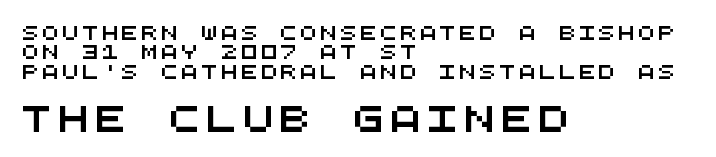
Q: Is the text underlined? A: No.
Q: How is the paragraph aligned? A: Left-aligned.
Q: Is the spacing between letters normal or unusually wide? A: Unusually wide.
Q: Is the spacing between lines tight, normal or loose? A: Normal.
Q: Which block of text is set in a larger size, the first (top) or the second (bottom)? A: The second (bottom) one.
